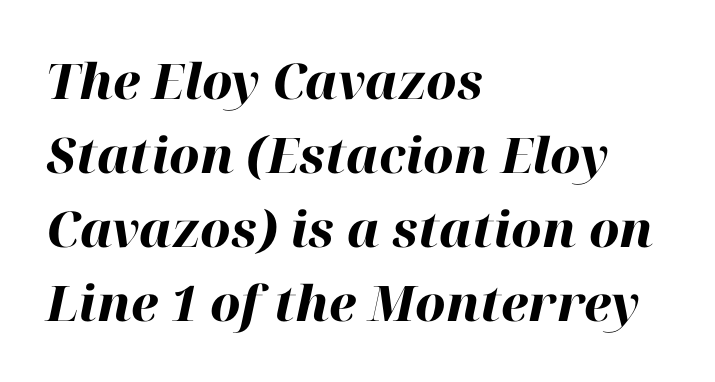
Q: Is the text bold? A: Yes.
Q: Is the text italic (slanted)? A: Yes, it leans right by about 12 degrees.
Q: Is the text underlined? A: No.
Q: How is the paragraph aligned? A: Left-aligned.
Q: Is the spacing between letters normal or unusually wide? A: Normal.
Q: Is the spacing between lines tight, normal or loose? A: Normal.
Q: Width (condensed, normal, or wide)? A: Normal.
Q: Stroke contrast? A: High.
Q: x-height? A: Medium.
Q: Monospaced? A: No.
